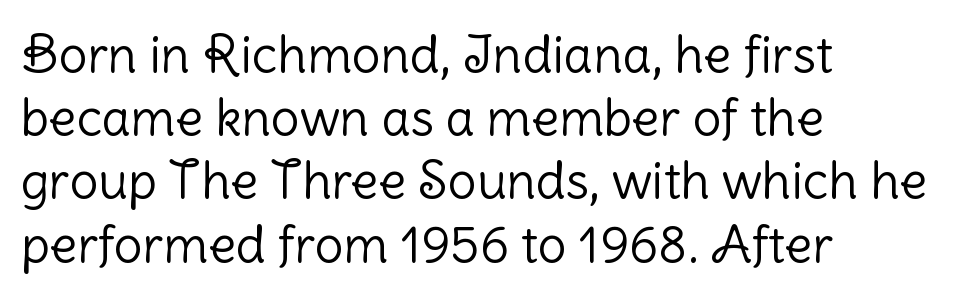
Q: Is the text bold? A: No.
Q: Is the text italic (slanted)? A: No, it is upright.
Q: Is the typeface a serif or a sans-serif typeface? A: Sans-serif.
Q: Is the text underlined? A: No.
Q: How is the paragraph aligned? A: Left-aligned.
Q: Is the spacing between letters normal or unusually wide? A: Normal.
Q: Width (condensed, normal, or wide)? A: Normal.
Q: Stroke contrast? A: Low.
Q: x-height? A: Medium.
Q: Monospaced? A: No.
